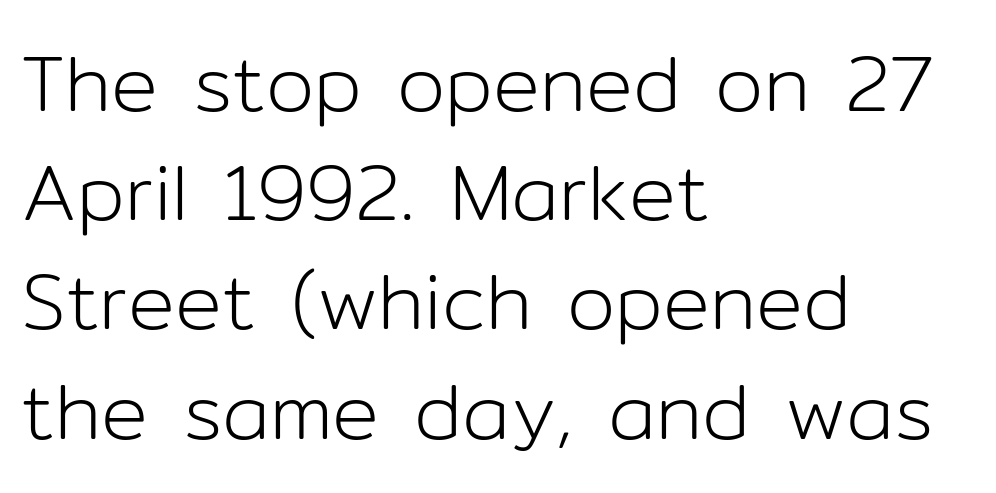
On a weight scale, this lands at 450 or below. No extra tracking has been applied to these lines. Unlike italic type, these characters show no tilt at all. Teacher's note: observe the even left margin — that is flush-left alignment.
